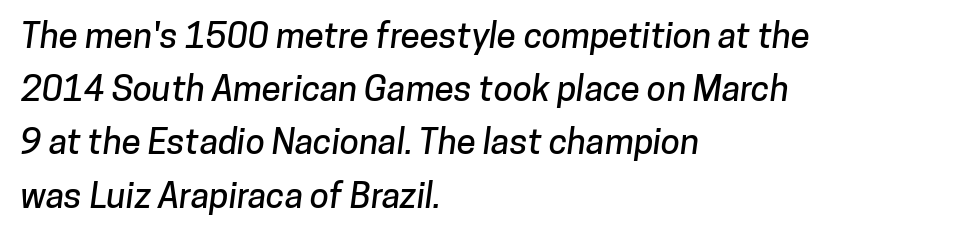
Q: Is the typeface a serif or a sans-serif typeface? A: Sans-serif.
Q: Is the text underlined? A: No.
Q: How is the paragraph aligned? A: Left-aligned.
Q: Is the spacing between letters normal or unusually wide? A: Normal.
Q: Is the spacing between lines tight, normal or loose? A: Normal.
Q: Width (condensed, normal, or wide)? A: Normal.
Q: Stroke contrast? A: Low.
Q: x-height? A: Medium.
Q: Monospaced? A: No.
